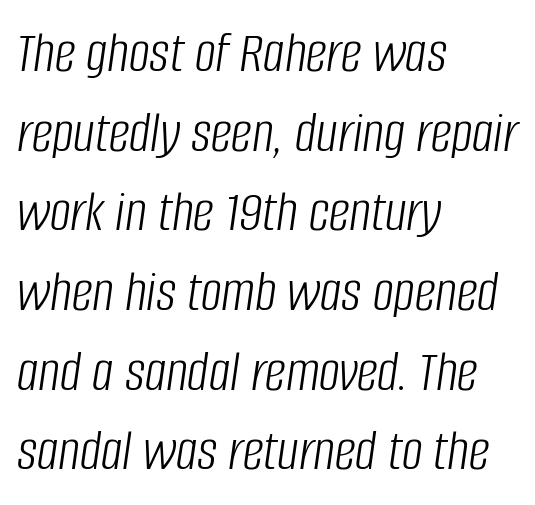
Q: Is the text bold? A: No.
Q: Is the text italic (slanted)? A: Yes, it leans right by about 8 degrees.
Q: Is the text underlined? A: No.
Q: How is the paragraph aligned? A: Left-aligned.
Q: Is the spacing between letters normal or unusually wide? A: Normal.
Q: Is the spacing between lines tight, normal or loose? A: Normal.
Q: Width (condensed, normal, or wide)? A: Condensed.
Q: Stroke contrast? A: Low.
Q: x-height? A: Large.
Q: Monospaced? A: No.
